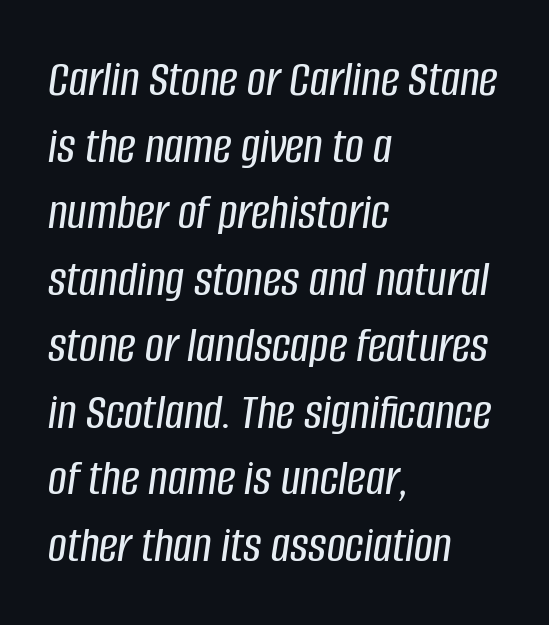
Has an underline been added? It has not. You could not count columns in this text — the font is proportionally spaced. Each line starts at the same left margin while the right side varies. The text carries the slant typical of an italic or oblique font. Successive baselines arrive at the customary interval. Words appear dense and cohesive because spacing is normal.
